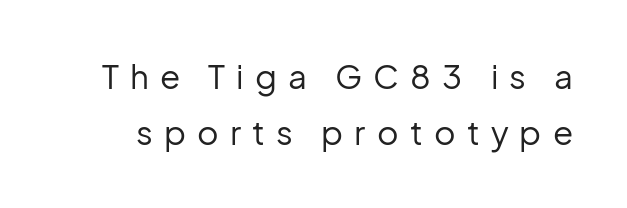
Q: Is the text bold? A: No.
Q: Is the text italic (slanted)? A: No, it is upright.
Q: Is the typeface a serif or a sans-serif typeface? A: Sans-serif.
Q: Is the text underlined? A: No.
Q: Is the spacing between letters normal or unusually wide? A: Unusually wide.
Q: Width (condensed, normal, or wide)? A: Normal.
Q: Stroke contrast? A: Low.
Q: x-height? A: Medium.
Q: Monospaced? A: No.
